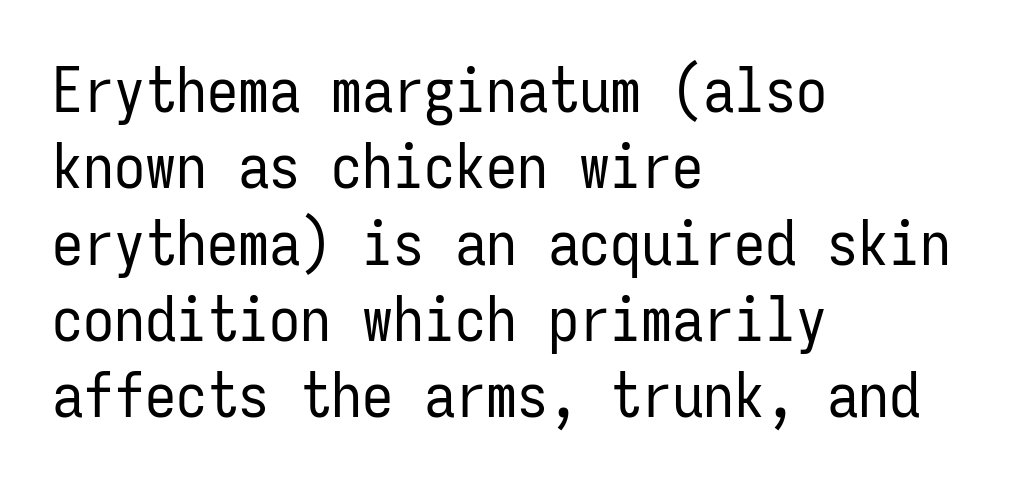
{"serif": "no", "italic": "no", "bold": "no", "weight": "regular", "width": "condensed", "stroke_contrast": "low", "x_height": "medium", "monospaced": "yes", "underline": "no", "align": "left", "line_spacing_ratio": 1.23, "letter_spacing": "normal", "letter_spacing_em": 0.0, "glyph_px": 62}
